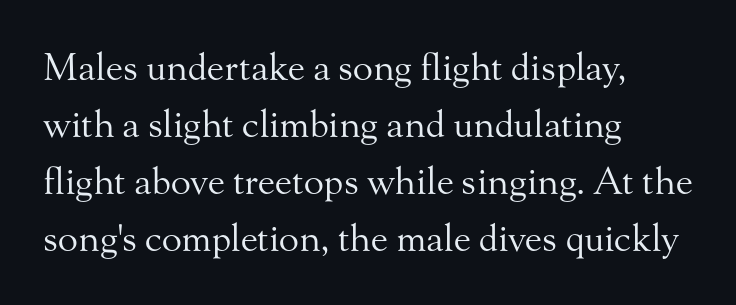
The image shows 37 px regular-weight serif type, upright; set left-aligned, normal line spacing (1.54x), normal letter spacing, not underlined; medium stroke contrast and a small x-height.
